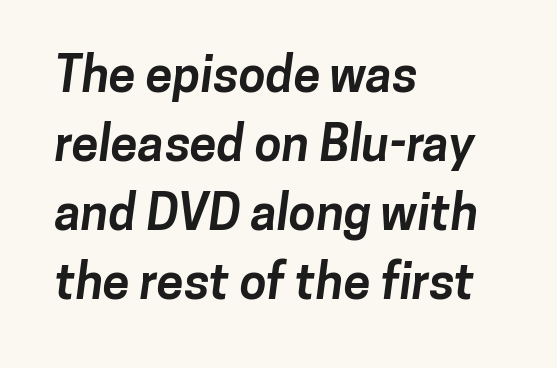
The image shows 49 px bold sans-serif type; set left-aligned, normal line spacing (1.41x), normal letter spacing, not underlined; low stroke contrast and a medium x-height.
